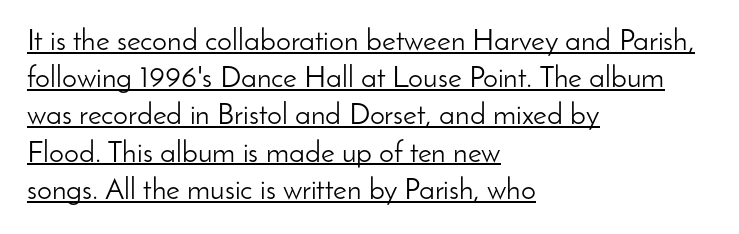
Spacing verdict: proportional, widths tailored to each character. Decoration check: the copy is underlined. Weight class: somewhere from thin through regular. Where is the straight margin? On the left. Font category for this specimen: sans-serif.
